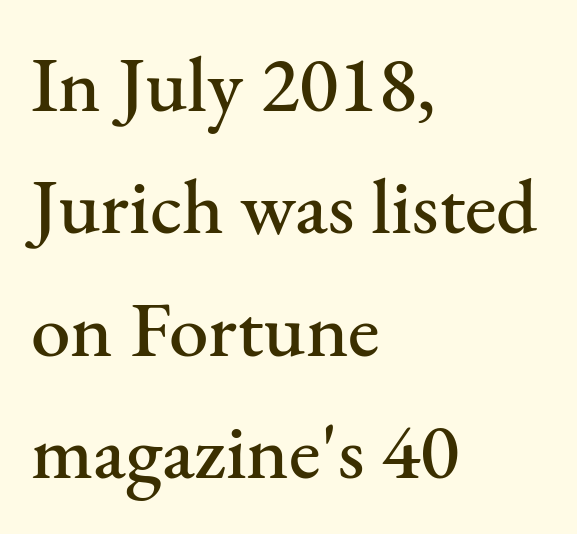
{"serif": "yes", "italic": "no", "width": "normal", "stroke_contrast": "medium", "x_height": "small", "monospaced": "no", "underline": "no", "align": "left", "line_spacing": "normal", "line_spacing_ratio": 1.55, "letter_spacing": "normal", "letter_spacing_em": 0.0, "glyph_px": 79}
